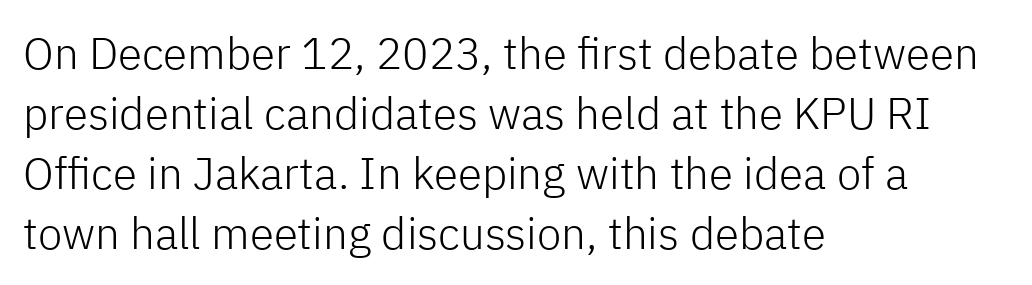
{"serif": "no", "italic": "no", "bold": "no", "weight": "light", "width": "normal", "stroke_contrast": "low", "x_height": "medium", "monospaced": "no", "underline": "no", "align": "left", "line_spacing": "normal", "line_spacing_ratio": 1.36, "letter_spacing": "normal", "letter_spacing_em": 0.0, "glyph_px": 44}
